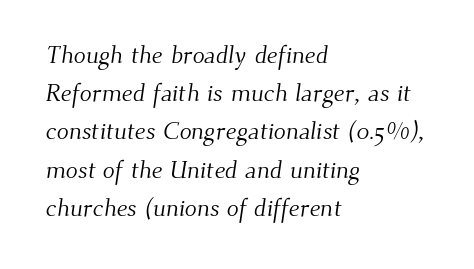
{"bold": "no", "underline": "no", "align": "left", "line_spacing": "normal", "line_spacing_ratio": 1.53, "letter_spacing": "normal", "letter_spacing_em": 0.0, "glyph_px": 25}
